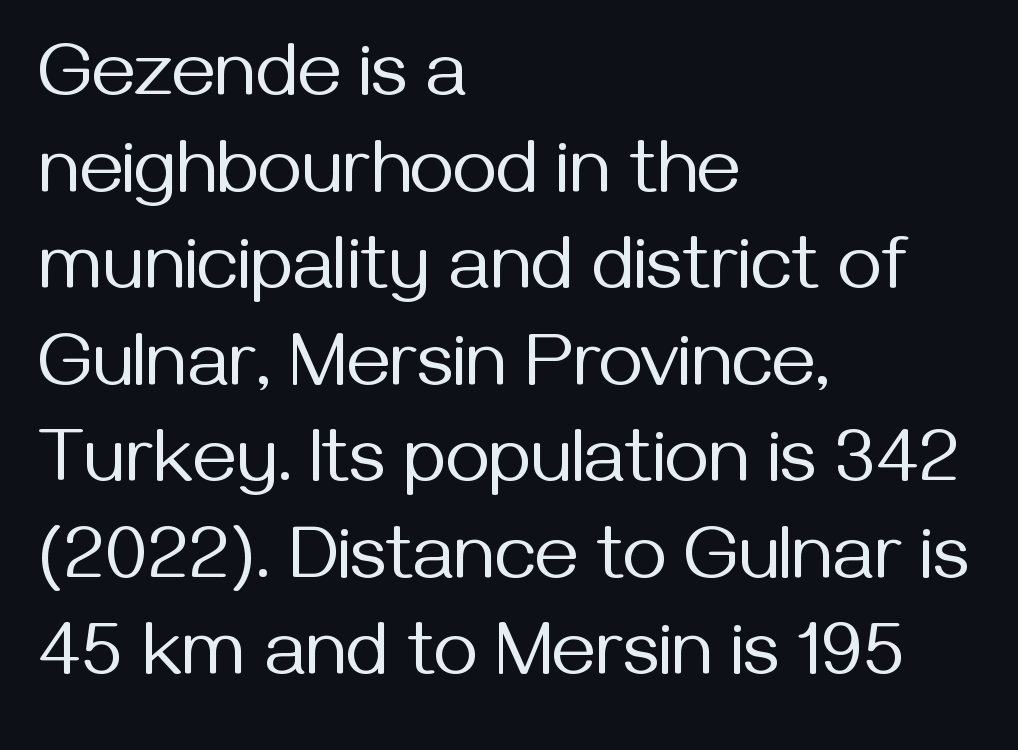
Q: Is the text bold? A: No.
Q: Is the text italic (slanted)? A: No, it is upright.
Q: Is the typeface a serif or a sans-serif typeface? A: Sans-serif.
Q: Is the text underlined? A: No.
Q: How is the paragraph aligned? A: Left-aligned.
Q: Is the spacing between letters normal or unusually wide? A: Normal.
Q: Is the spacing between lines tight, normal or loose? A: Normal.
Q: Width (condensed, normal, or wide)? A: Normal.
Q: Stroke contrast? A: Medium.
Q: x-height? A: Medium.
Q: Monospaced? A: No.
